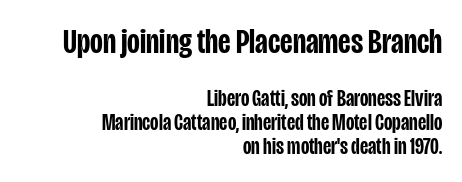
The image shows 35 px semibold, condensed sans-serif type, upright; set right-aligned, tight line spacing (1.04x), normal letter spacing, not underlined; the first (top) block is 1.52x larger; low stroke contrast and a large x-height.
